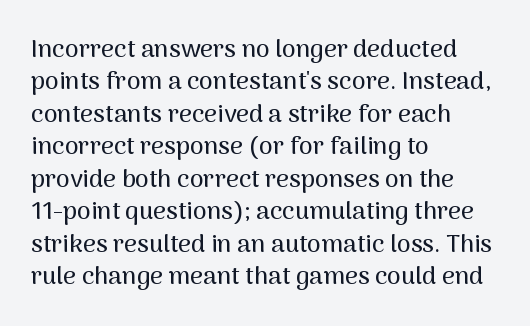
The image shows 25 px text type, upright; set left-aligned, normal line spacing (1.3x), normal letter spacing, not underlined.
